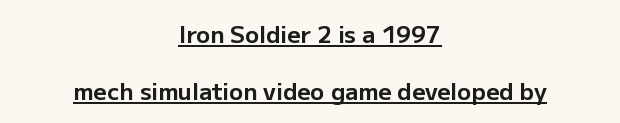
You could call the tracking neutral — neither tight nor loose. A rule runs beneath these lines of type. Weight check: bold — yes, fully. The line-height multiplier appears high, well above default. Neither beginnings nor endings align; midpoints do.
